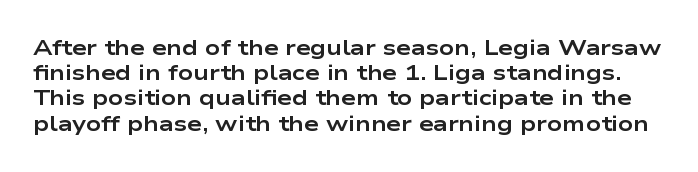
The image shows 21 px bold type, upright; set line spacing 1.2x, normal letter spacing, not underlined.
